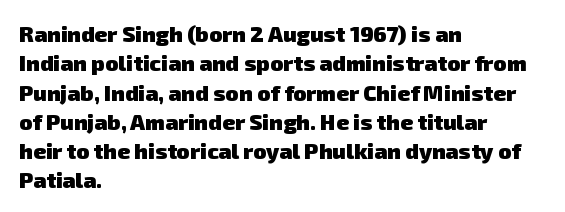
Q: Is the text bold? A: Yes.
Q: Is the text underlined? A: No.
Q: How is the paragraph aligned? A: Left-aligned.
Q: Is the spacing between letters normal or unusually wide? A: Normal.
Q: Is the spacing between lines tight, normal or loose? A: Normal.
